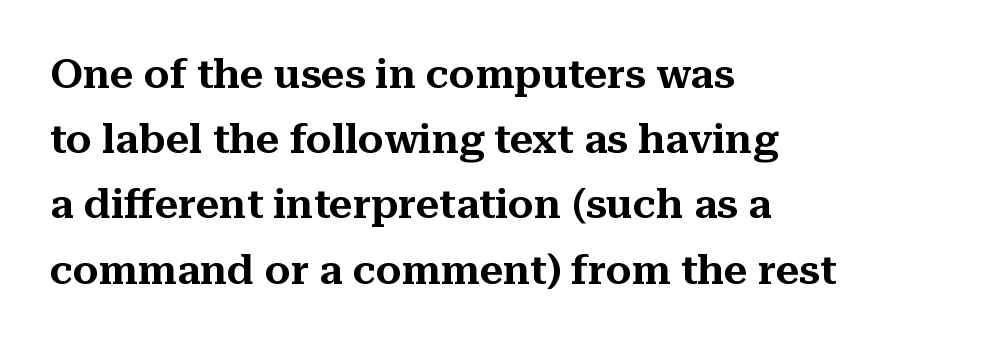
Q: Is the text italic (slanted)? A: No, it is upright.
Q: Is the typeface a serif or a sans-serif typeface? A: Serif.
Q: Is the text underlined? A: No.
Q: How is the paragraph aligned? A: Left-aligned.
Q: Is the spacing between letters normal or unusually wide? A: Normal.
Q: Is the spacing between lines tight, normal or loose? A: Normal.
Q: Width (condensed, normal, or wide)? A: Normal.
Q: Stroke contrast? A: Medium.
Q: x-height? A: Medium.
Q: Monospaced? A: No.
